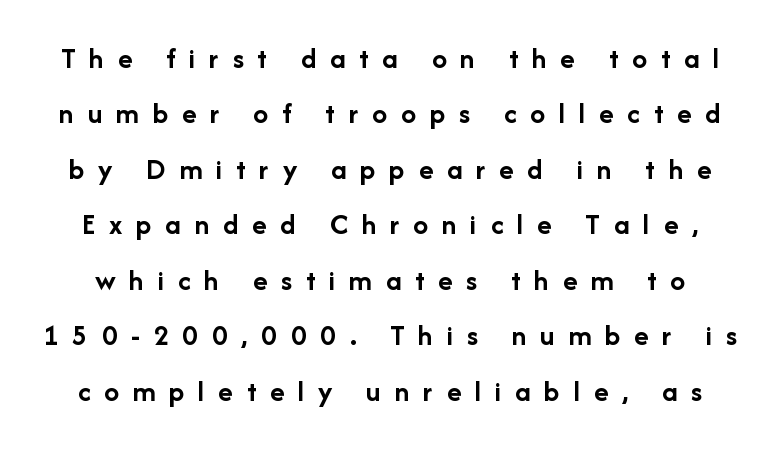
Characters follow at a spacing far wider than the type designer built in. Does the weight exceed regular? Yes, all the way to bold. Think of a printed novel: that variable character pitch is what you see here. I'd call this a sans setting — the letters go barefoot.
